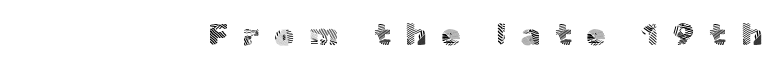
{"serif": "no", "italic": "no", "bold": "no", "weight": "light", "width": "normal", "x_height": "medium", "monospaced": "no", "underline": "no", "align": "right", "letter_spacing": "wide", "letter_spacing_em": 0.48, "glyph_px": 31}
